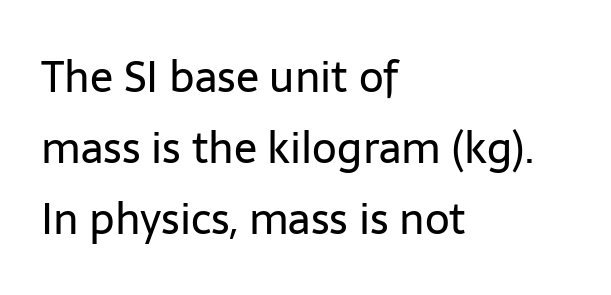
The type is set solid horizontally, with unmodified tracking. The paragraph shown leans on its left margin. Is the type heavy? It reads as light-to-regular instead. If you drew a line through each stem, it would be perfectly vertical. Varying glyph widths throughout — classic text-font behaviour. Descenders are the only things crossing below the line.
